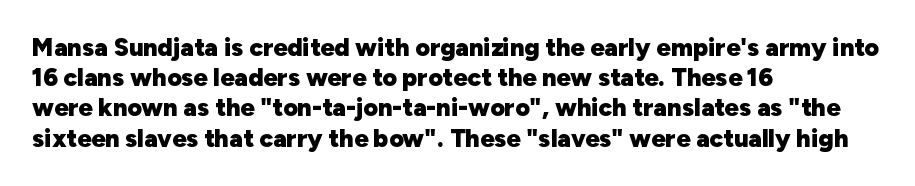
The image shows 25 px bold type, upright; set left-aligned, line spacing 1.21x, normal letter spacing, not underlined.
